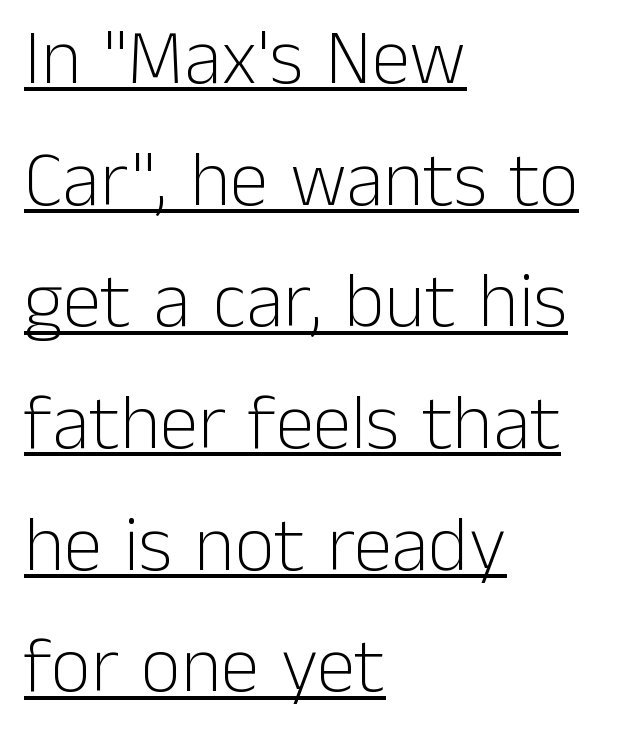
The glyphs in this specimen are sans serif. The sample's only ornament is a line tracing under the words. This sample keeps an unexceptional amount of space between lines. Between one letter and the next there's only the usual sliver of space. When letters stand straight like this, we call the style roman or upright.
